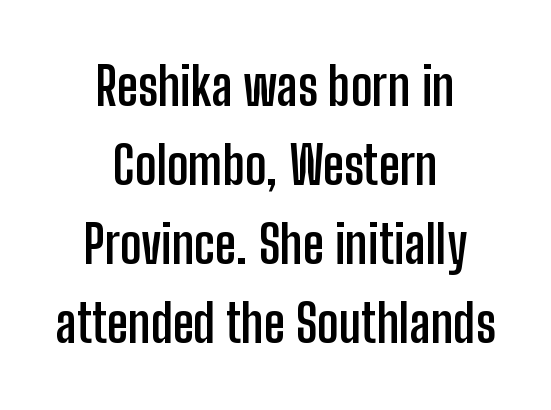
Q: Is the text bold? A: Yes.
Q: Is the text italic (slanted)? A: No, it is upright.
Q: Is the typeface a serif or a sans-serif typeface? A: Sans-serif.
Q: Is the text underlined? A: No.
Q: How is the paragraph aligned? A: Centered.
Q: Is the spacing between letters normal or unusually wide? A: Normal.
Q: Is the spacing between lines tight, normal or loose? A: Normal.
Q: Width (condensed, normal, or wide)? A: Condensed.
Q: Stroke contrast? A: Low.
Q: x-height? A: Medium.
Q: Monospaced? A: No.
